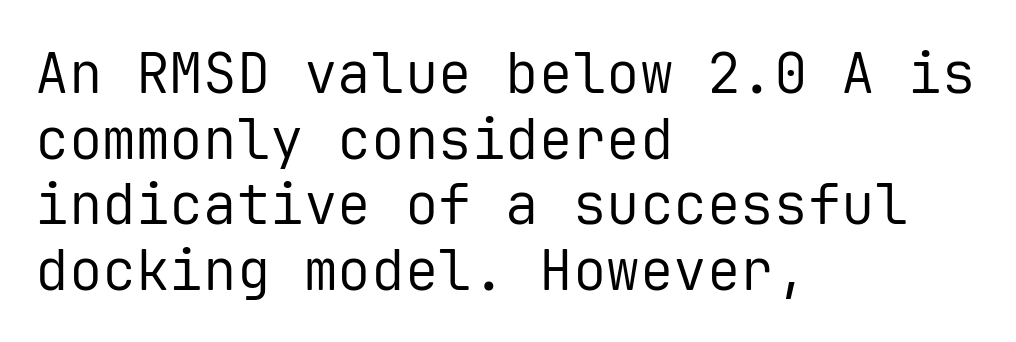
{"serif": "no", "italic": "no", "bold": "no", "weight": "regular", "width": "normal", "stroke_contrast": "low", "x_height": "medium", "monospaced": "yes", "underline": "no", "align": "left", "line_spacing_ratio": 1.17, "letter_spacing": "normal", "letter_spacing_em": 0.0, "glyph_px": 56}
